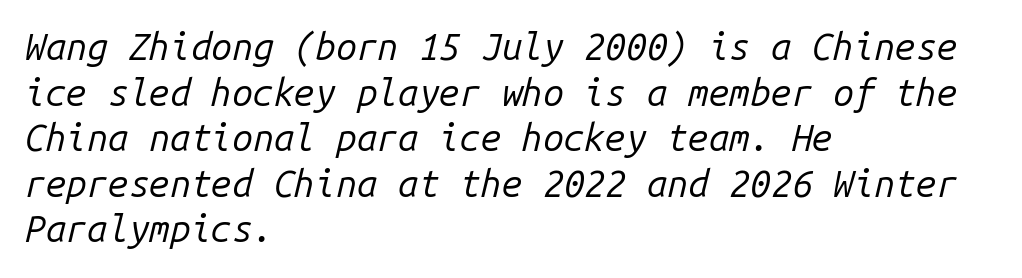
{"italic": "yes", "lean": "right", "slant_degrees": 14, "bold": "no", "weight": "regular", "width": "normal", "stroke_contrast": "low", "x_height": "medium", "monospaced": "yes", "underline": "no", "align": "left", "line_spacing_ratio": 1.23, "letter_spacing": "normal", "letter_spacing_em": 0.0, "glyph_px": 37}
